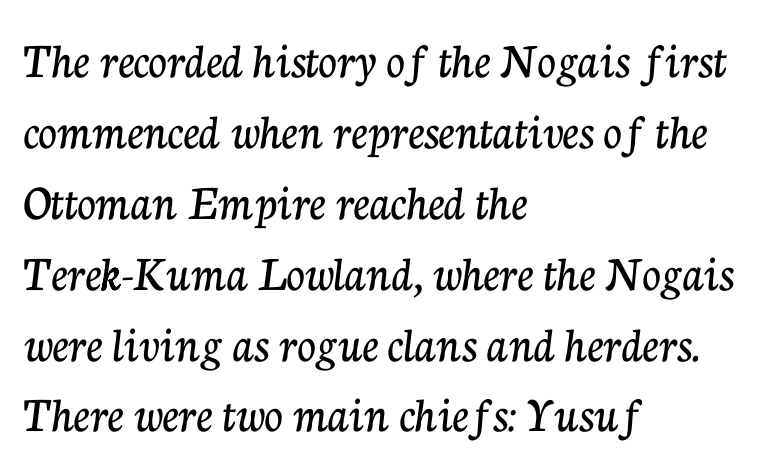
The image shows 51 px serif type; set left-aligned, normal line spacing (1.39x), normal letter spacing, not underlined; low stroke contrast and a medium x-height.
